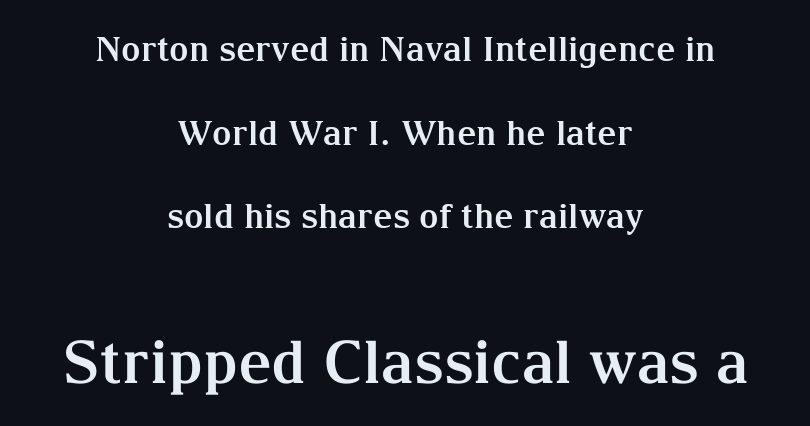
The image shows 59 px bold serif type, upright; set centered, loose line spacing (2.46x), normal letter spacing, not underlined; the second (bottom) block is 1.74x larger; medium stroke contrast and a medium x-height.
